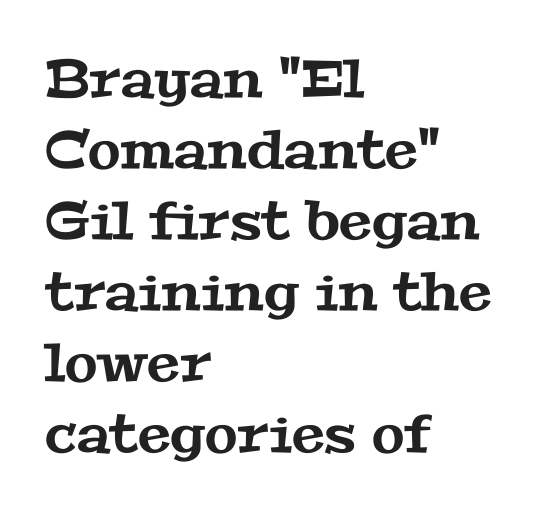
Q: Is the typeface a serif or a sans-serif typeface? A: Serif.
Q: Is the text underlined? A: No.
Q: How is the paragraph aligned? A: Left-aligned.
Q: Is the spacing between letters normal or unusually wide? A: Normal.
Q: Is the spacing between lines tight, normal or loose? A: Normal.
Q: Width (condensed, normal, or wide)? A: Wide.
Q: Stroke contrast? A: Medium.
Q: x-height? A: Medium.
Q: Monospaced? A: No.
